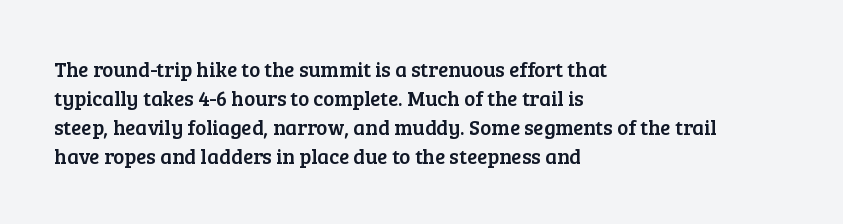
Q: Is the text italic (slanted)? A: No, it is upright.
Q: Is the text underlined? A: No.
Q: How is the paragraph aligned? A: Left-aligned.
Q: Is the spacing between letters normal or unusually wide? A: Normal.
Q: Is the spacing between lines tight, normal or loose? A: Normal.
